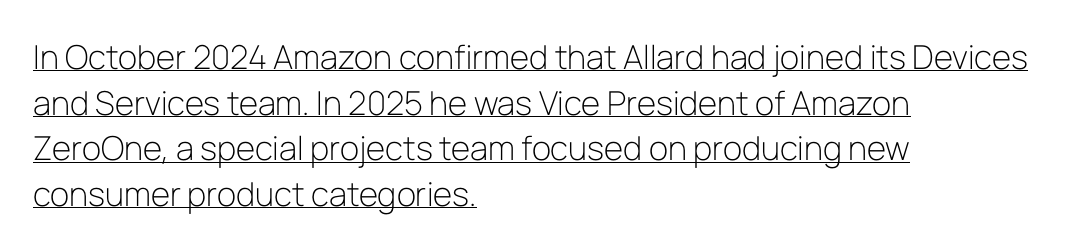
The font is comparable to plain body text, perhaps lighter. Nobody touched the tracking dial on this one. Every word sits above its own underline. The letters stand upright; this is a roman face. The face used here is proportionally spaced, like ordinary book or web type. A typesetter would label this face a sans.
